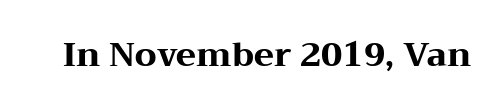
The typography opts for an upright posture over an oblique one. Each word holds together tightly as a unit, with standard inter-letter gaps. Regarding serifs, this sample has them. What weight is shown? A full bold with thick strokes. Each row of text sits above clean, open space.
